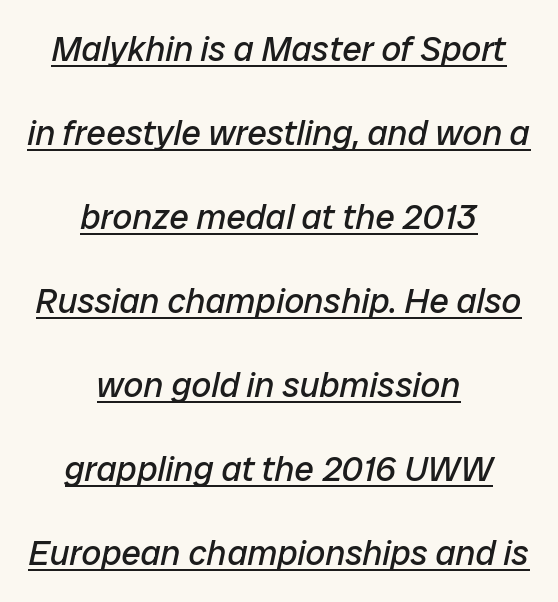
The letterforms sit shoulder to shoulder at normal distance. This rendering uses center alignment, leaving both contours irregular but symmetric. The typeface has the unassuming heft of standard copy or less. The rendering uses the underline text-decoration.
